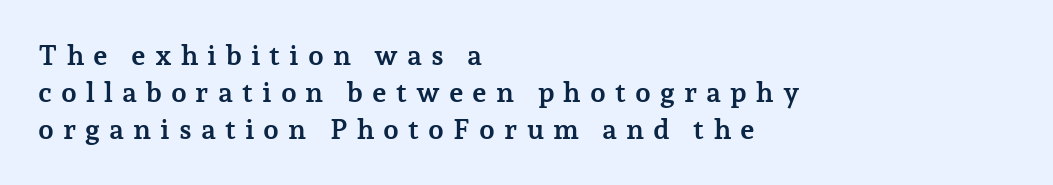
{"serif": "yes", "italic": "no", "bold": "yes", "weight": "semibold", "width": "normal", "stroke_contrast": "low", "x_height": "medium", "monospaced": "no", "underline": "no", "align": "left", "line_spacing": "normal", "line_spacing_ratio": 1.33, "letter_spacing": "wide", "letter_spacing_em": 0.32, "glyph_px": 28}
